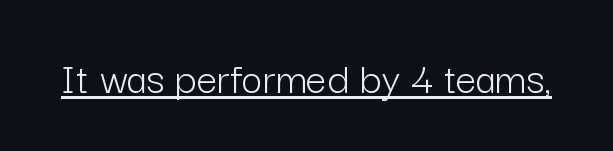
{"serif": "no", "italic": "no", "bold": "no", "weight": "light", "width": "normal", "stroke_contrast": "low", "x_height": "medium", "monospaced": "no", "underline": "yes", "letter_spacing": "normal", "letter_spacing_em": 0.0, "glyph_px": 46}
